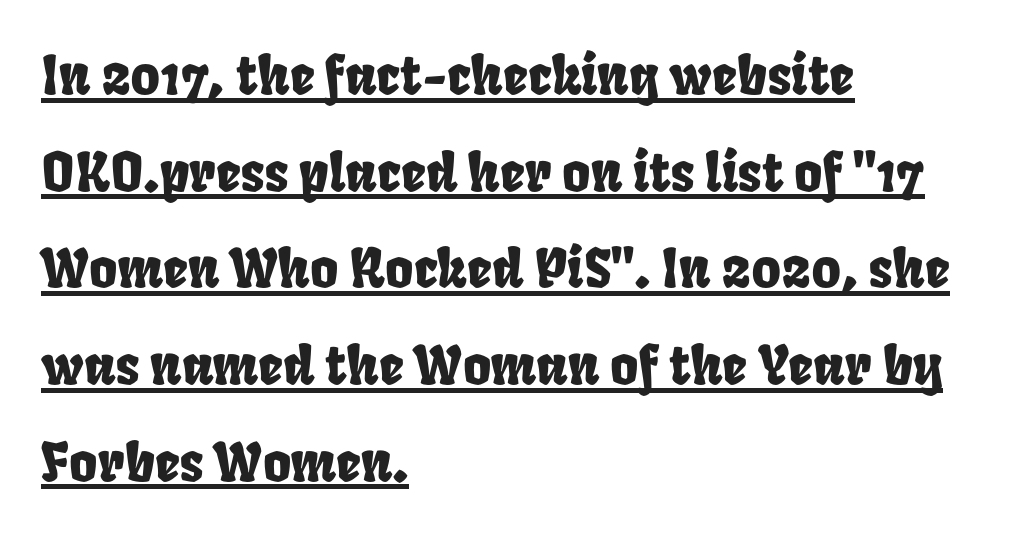
Spacing between characters is what you'd get straight out of the box. Do the characters align in a grid? No, the font is proportional. Horizontal alignment here is leftward, the default for most running prose. Has an underline been added? It has.
